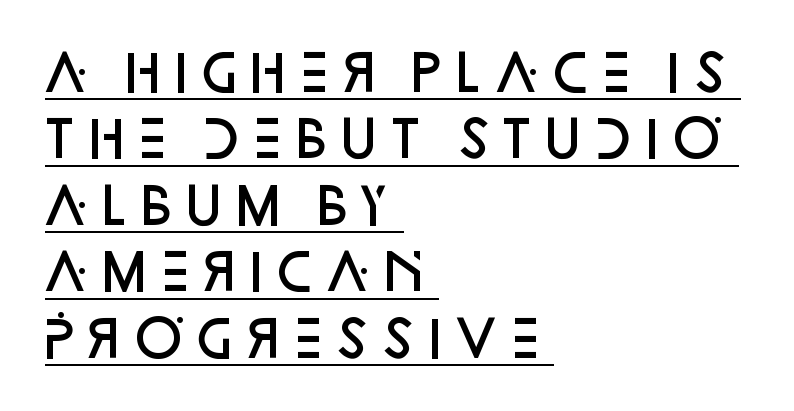
{"serif": "no", "italic": "no", "bold": "semi", "weight": "semibold", "width": "normal", "stroke_contrast": "low", "x_height": "large", "monospaced": "no", "underline": "yes", "align": "left", "line_spacing": "normal", "line_spacing_ratio": 1.33, "letter_spacing": "normal", "letter_spacing_em": 0.0, "glyph_px": 50}
